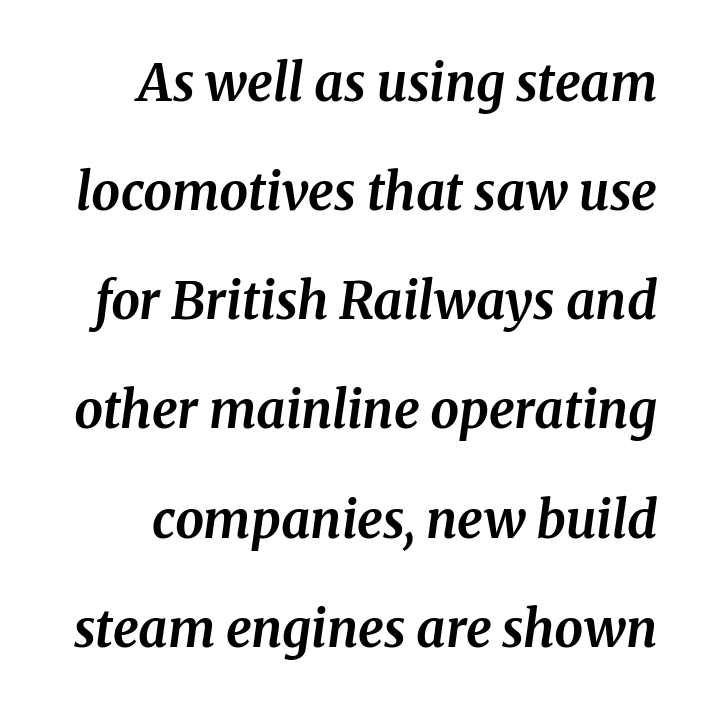
The image shows 51 px bold serif type, italic (leaning right); set loose line spacing (2.14x), normal letter spacing, not underlined; medium stroke contrast and a medium x-height.
